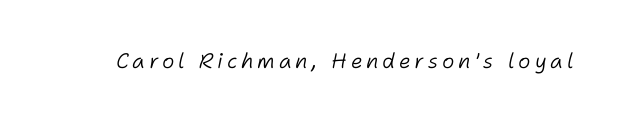
Q: Is the text bold? A: No.
Q: Is the text italic (slanted)? A: Yes, it leans right by about 11 degrees.
Q: Is the text underlined? A: No.
